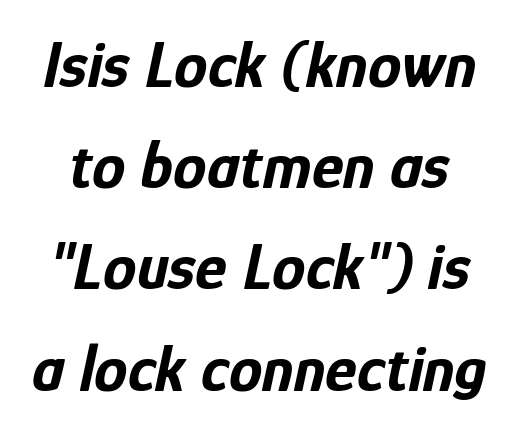
{"italic": "yes", "lean": "right", "slant_degrees": 12, "bold": "yes", "weight": "bold", "width": "condensed", "stroke_contrast": "low", "x_height": "medium", "monospaced": "no", "underline": "no", "line_spacing": "normal", "line_spacing_ratio": 1.51, "letter_spacing": "normal", "letter_spacing_em": 0.0, "glyph_px": 67}
